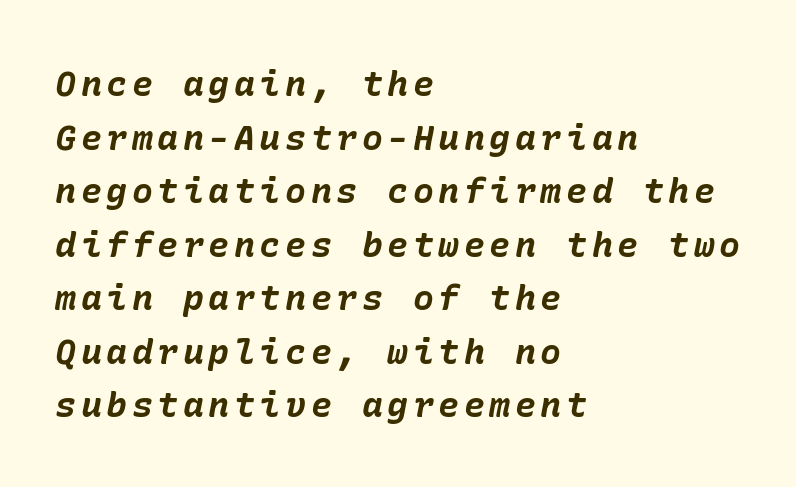
{"italic": "yes", "lean": "right", "slant_degrees": 10, "bold": "yes", "weight": "bold", "width": "normal", "stroke_contrast": "low", "x_height": "medium", "underline": "no", "align": "left", "line_spacing": "normal", "line_spacing_ratio": 1.53, "glyph_px": 35}
